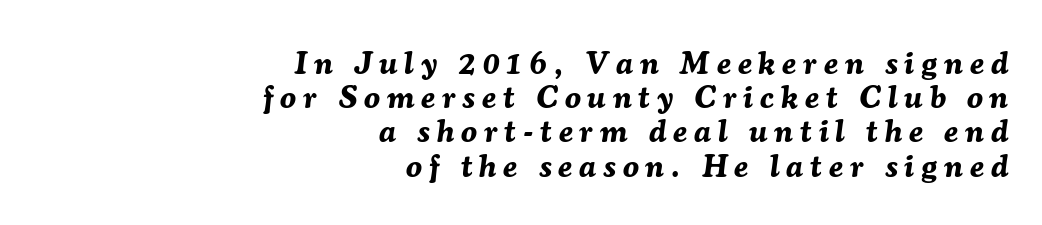
The image shows 32 px bold type, italic (leaning right); set right-aligned, tight line spacing (1.07x), unusually wide letter spacing (+0.22 em), not underlined; medium stroke contrast and a medium x-height.
